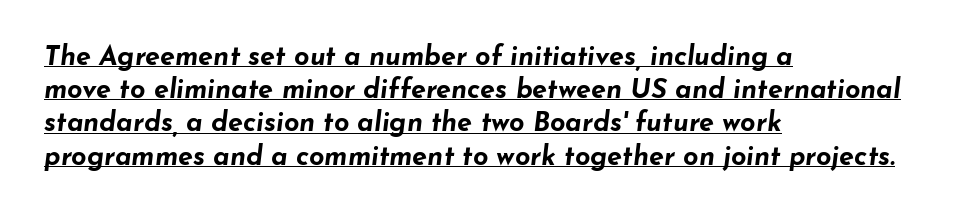
Q: Is the text bold? A: Yes.
Q: Is the text italic (slanted)? A: Yes, it leans right by about 7 degrees.
Q: Is the text underlined? A: Yes.
Q: How is the paragraph aligned? A: Left-aligned.
Q: Is the spacing between letters normal or unusually wide? A: Normal.
